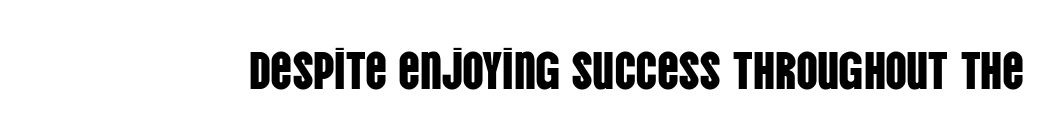
Q: Is the text italic (slanted)? A: No, it is upright.
Q: Is the typeface a serif or a sans-serif typeface? A: Sans-serif.
Q: Is the text underlined? A: No.
Q: Is the spacing between letters normal or unusually wide? A: Normal.
Q: Width (condensed, normal, or wide)? A: Condensed.
Q: Stroke contrast? A: Low.
Q: x-height? A: Large.
Q: Monospaced? A: No.
